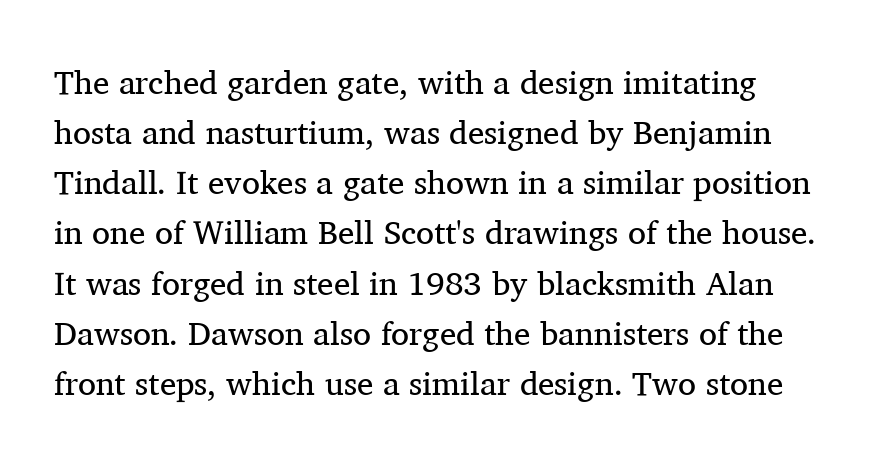
Between one letter and the next there's only the usual sliver of space. The area under the type is left untouched. Vertical spacing — default. Proportional: the letters do not fall into vertical columns. Unlike italic type, these characters show no tilt at all. This reads as an unemphasized weight, regular at the heaviest.
